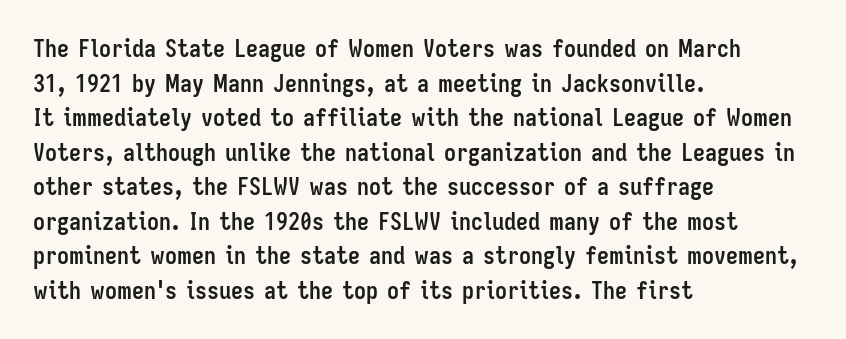
Q: Is the text bold? A: Yes.
Q: Is the text italic (slanted)? A: No, it is upright.
Q: Is the text underlined? A: No.
Q: How is the paragraph aligned? A: Left-aligned.
Q: Is the spacing between letters normal or unusually wide? A: Normal.
Q: Is the spacing between lines tight, normal or loose? A: Normal.
